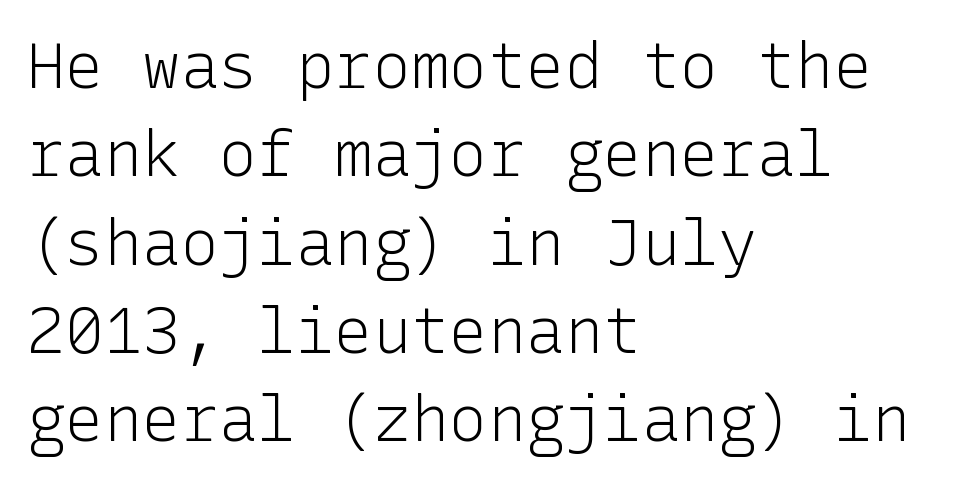
The image shows 64 px light sans-serif type, upright; set left-aligned, normal line spacing (1.38x), normal letter spacing, not underlined; low stroke contrast and a medium x-height.
